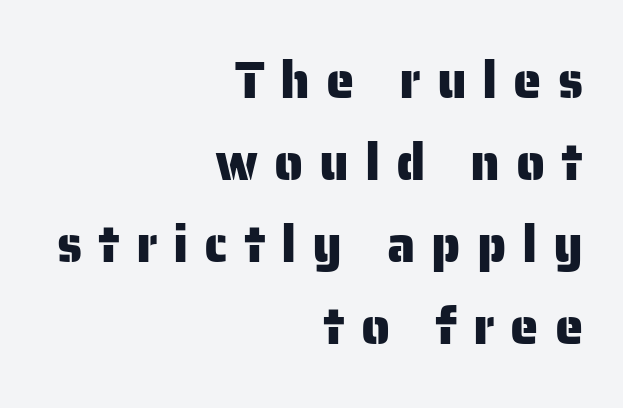
{"serif": "no", "italic": "no", "width": "normal", "stroke_contrast": "low", "x_height": "medium", "monospaced": "no", "underline": "no", "align": "right", "line_spacing": "normal", "line_spacing_ratio": 1.61, "letter_spacing": "wide", "letter_spacing_em": 0.31, "glyph_px": 51}
